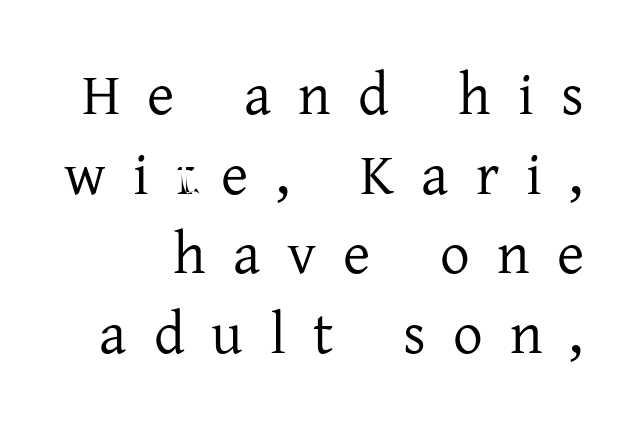
{"serif": "yes", "italic": "no", "bold": "no", "weight": "regular", "width": "normal", "stroke_contrast": "low", "x_height": "medium", "monospaced": "no", "underline": "no", "line_spacing": "normal", "line_spacing_ratio": 1.35, "letter_spacing": "wide", "letter_spacing_em": 0.46, "glyph_px": 59}
